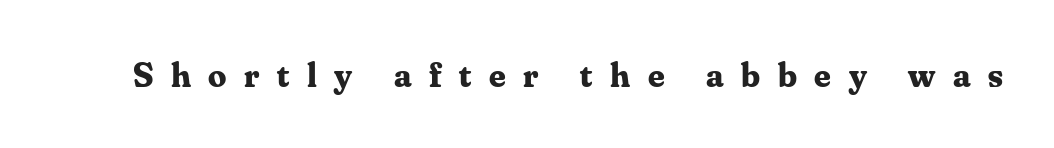
{"serif": "yes", "italic": "no", "bold": "yes", "weight": "bold", "width": "normal", "stroke_contrast": "medium", "x_height": "small", "monospaced": "no", "underline": "no", "letter_spacing": "wide", "letter_spacing_em": 0.49, "glyph_px": 36}
